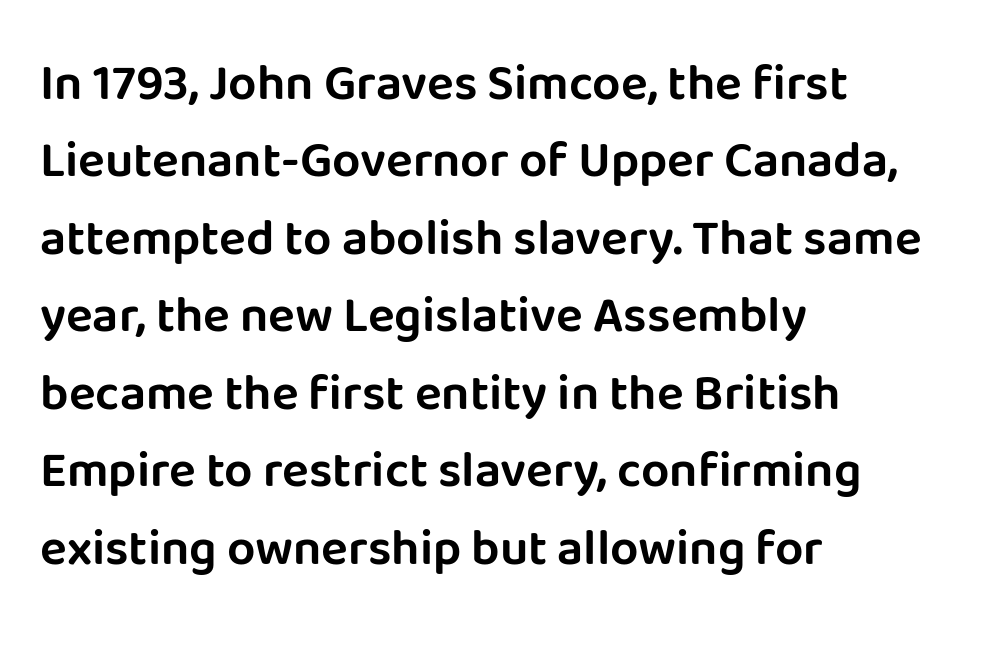
{"serif": "no", "italic": "no", "width": "normal", "stroke_contrast": "low", "x_height": "large", "monospaced": "no", "underline": "no", "align": "left", "line_spacing": "normal", "line_spacing_ratio": 1.55, "letter_spacing": "normal", "letter_spacing_em": 0.0, "glyph_px": 50}
